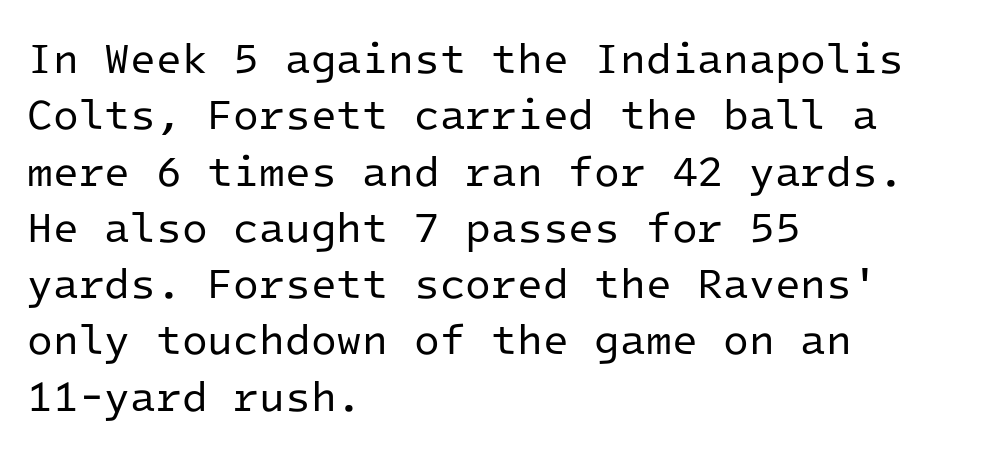
{"serif": "no", "italic": "no", "bold": "no", "weight": "regular", "width": "normal", "stroke_contrast": "low", "x_height": "medium", "monospaced": "yes", "underline": "no", "align": "left", "line_spacing": "normal", "line_spacing_ratio": 1.34, "letter_spacing": "normal", "letter_spacing_em": 0.0, "glyph_px": 42}
